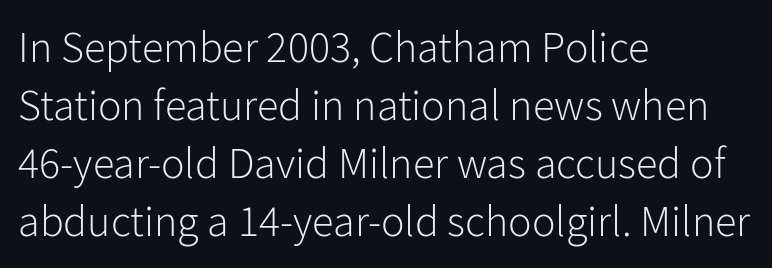
Q: Is the text bold? A: No.
Q: Is the text italic (slanted)? A: No, it is upright.
Q: Is the typeface a serif or a sans-serif typeface? A: Sans-serif.
Q: Is the text underlined? A: No.
Q: How is the paragraph aligned? A: Left-aligned.
Q: Is the spacing between letters normal or unusually wide? A: Normal.
Q: Is the spacing between lines tight, normal or loose? A: Normal.
Q: Width (condensed, normal, or wide)? A: Normal.
Q: Stroke contrast? A: Low.
Q: x-height? A: Medium.
Q: Monospaced? A: No.
